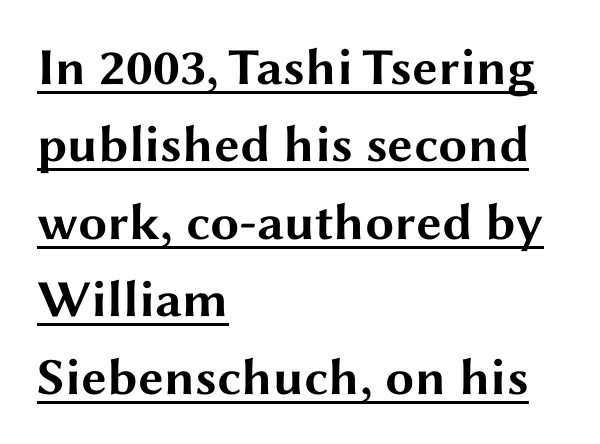
Q: Is the text bold? A: Yes.
Q: Is the text italic (slanted)? A: No, it is upright.
Q: Is the typeface a serif or a sans-serif typeface? A: Sans-serif.
Q: Is the text underlined? A: Yes.
Q: How is the paragraph aligned? A: Left-aligned.
Q: Is the spacing between letters normal or unusually wide? A: Normal.
Q: Is the spacing between lines tight, normal or loose? A: Normal.
Q: Width (condensed, normal, or wide)? A: Wide.
Q: Stroke contrast? A: Medium.
Q: x-height? A: Medium.
Q: Monospaced? A: No.
